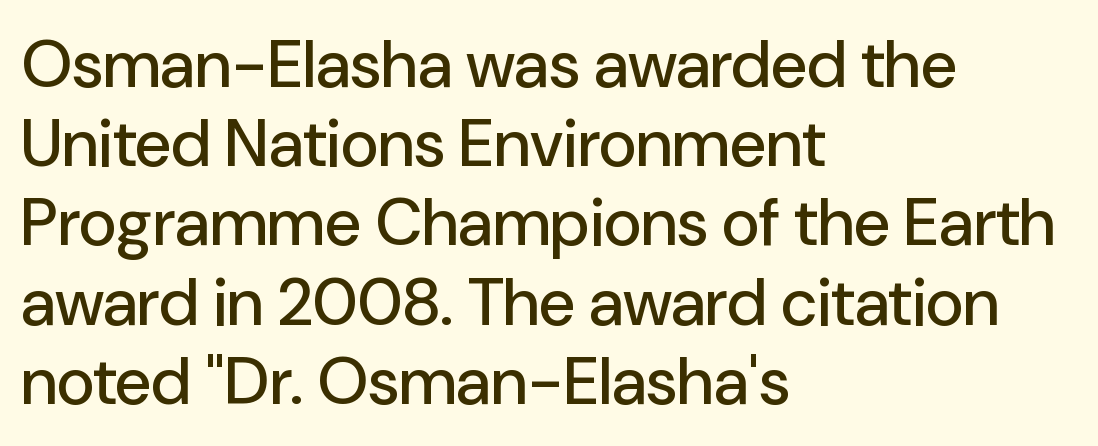
{"serif": "no", "italic": "no", "width": "normal", "stroke_contrast": "low", "x_height": "medium", "monospaced": "no", "underline": "no", "align": "left", "line_spacing_ratio": 1.2, "letter_spacing": "normal", "letter_spacing_em": 0.0, "glyph_px": 66}
